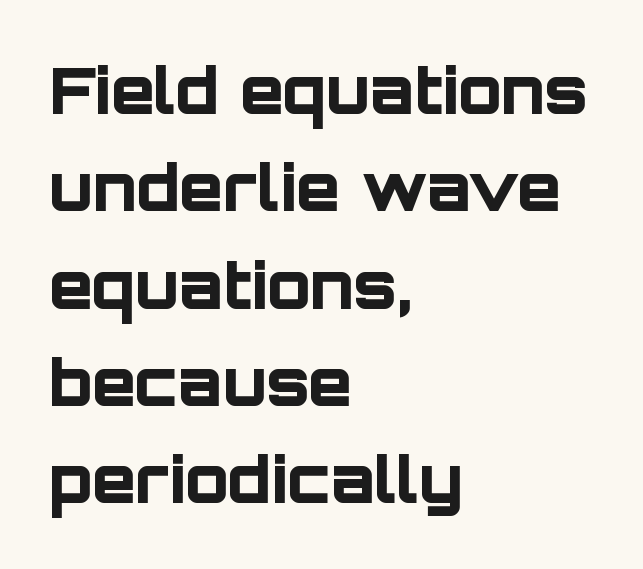
The image shows 64 px bold sans-serif type, upright; set left-aligned, normal line spacing (1.52x), normal letter spacing, not underlined; low stroke contrast and a large x-height.
